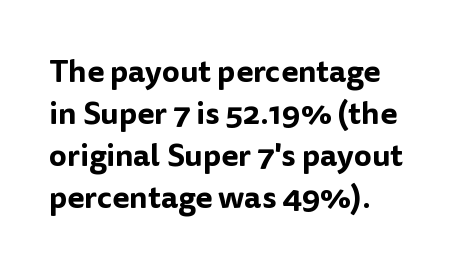
{"serif": "no", "italic": "no", "width": "normal", "stroke_contrast": "low", "x_height": "medium", "monospaced": "no", "underline": "no", "align": "left", "line_spacing": "normal", "line_spacing_ratio": 1.35, "letter_spacing": "normal", "letter_spacing_em": 0.0, "glyph_px": 31}
